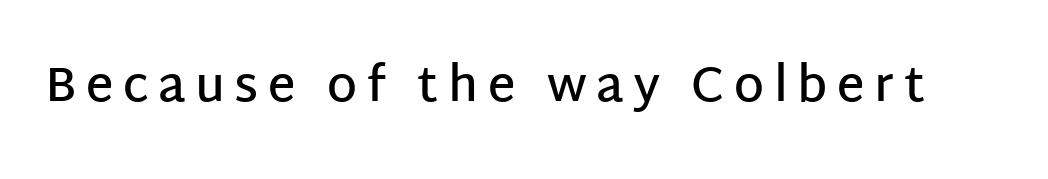
This sample uses expanded letter spacing, leaving extra air between glyphs. Every letter is mildly thick-stroked: semibold rather than bold. Type without underlining. The characters display no serif detailing; their extremities are plain.
